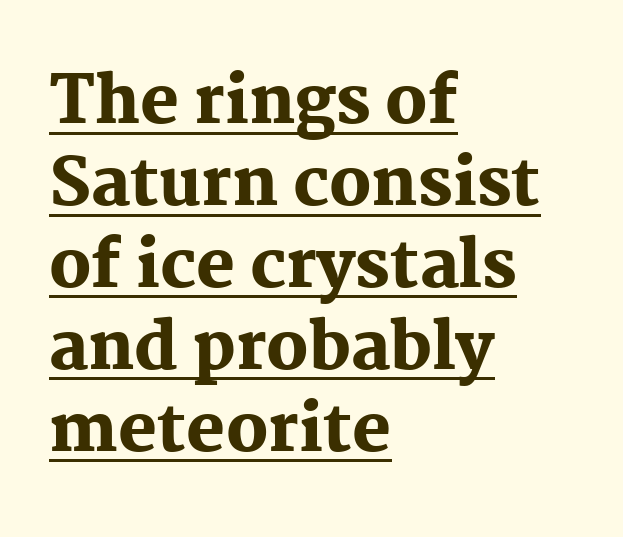
Q: Is the text bold? A: Yes.
Q: Is the text italic (slanted)? A: No, it is upright.
Q: Is the typeface a serif or a sans-serif typeface? A: Serif.
Q: Is the text underlined? A: Yes.
Q: How is the paragraph aligned? A: Left-aligned.
Q: Is the spacing between letters normal or unusually wide? A: Normal.
Q: Is the spacing between lines tight, normal or loose? A: Normal.
Q: Width (condensed, normal, or wide)? A: Normal.
Q: Stroke contrast? A: Medium.
Q: x-height? A: Medium.
Q: Monospaced? A: No.
